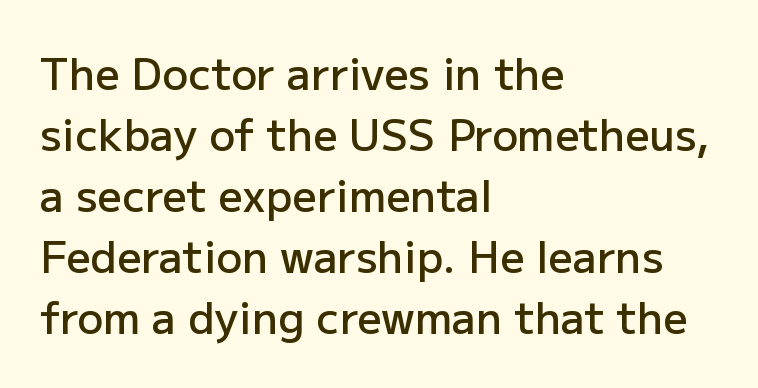
{"serif": "no", "italic": "no", "bold": "semi", "weight": "semibold", "width": "normal", "stroke_contrast": "low", "x_height": "medium", "monospaced": "no", "underline": "no", "align": "left", "line_spacing": "normal", "line_spacing_ratio": 1.42, "letter_spacing": "normal", "letter_spacing_em": 0.0, "glyph_px": 43}
